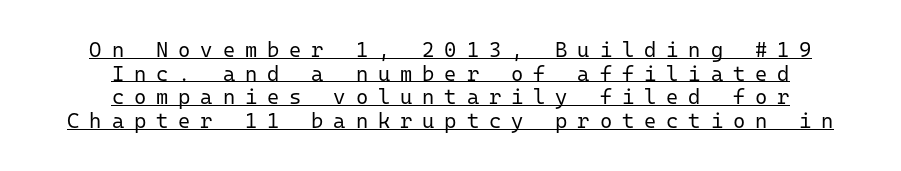
{"italic": "no", "bold": "no", "underline": "yes", "align": "center", "line_spacing": "tight", "line_spacing_ratio": 1.13, "letter_spacing": "wide", "letter_spacing_em": 0.47, "glyph_px": 21}
